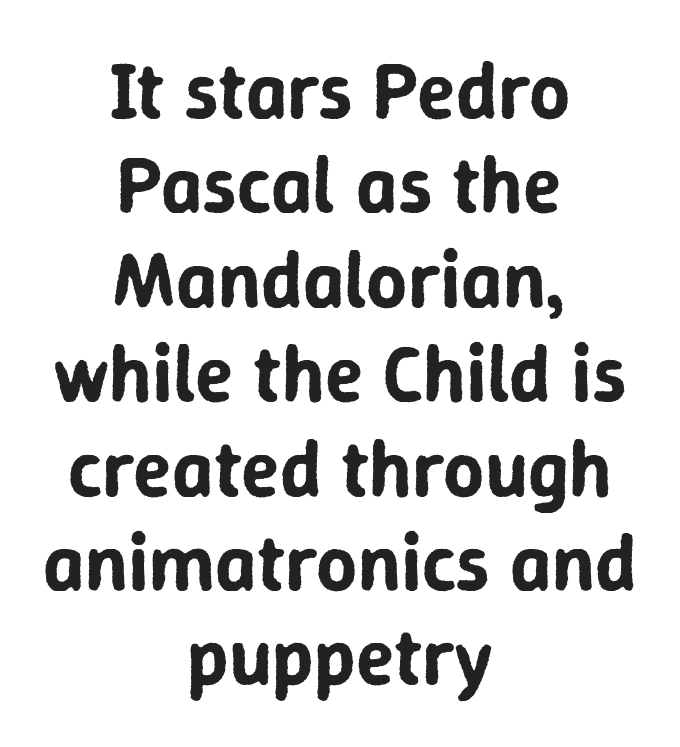
The image shows 80 px sans-serif type, upright; set centered, line spacing 1.18x, normal letter spacing, not underlined; low stroke contrast and a medium x-height.
